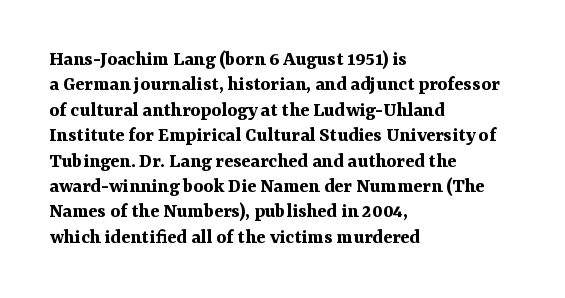
The gaps between neighbouring characters are ordinary and unremarkable. Heavy, bold letterforms. Posture: straight, roman, zero tilt. Caption: multi-line text, flush left, ragged right. Clear beneath every line of the passage.
